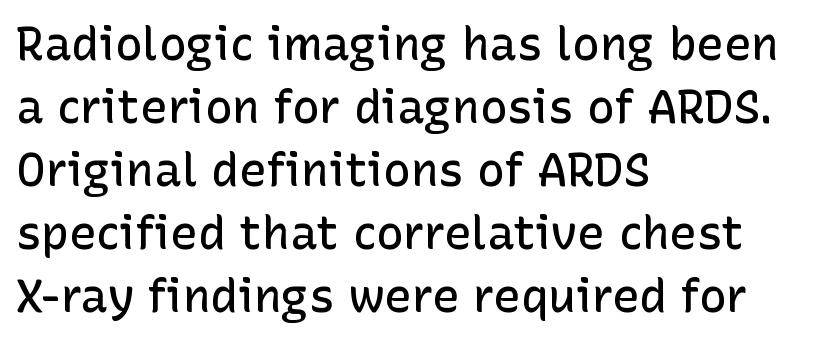
Weight check: semibold — heavier than regular, not quite bold. These lines are set flush left with a ragged right edge. Successive baselines arrive at the customary interval. Typographically, this falls in the sans-serif category. This is the regular roman posture of the typeface.
